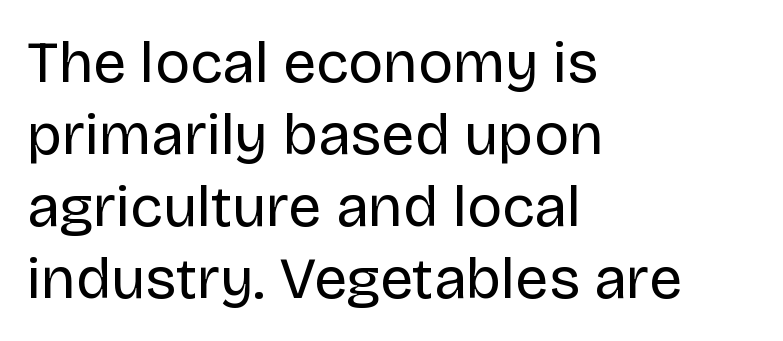
The image shows 59 px regular-weight sans-serif type, upright; set left-aligned, line spacing 1.22x, normal letter spacing, not underlined; low stroke contrast and a large x-height.
